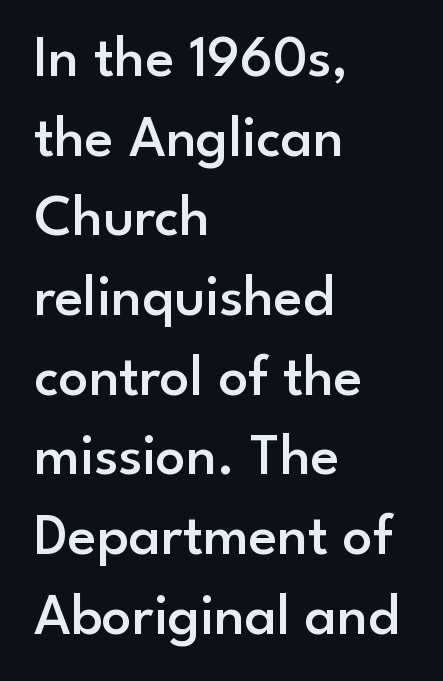
Q: Is the text bold? A: Semi-bold.
Q: Is the text italic (slanted)? A: No, it is upright.
Q: Is the typeface a serif or a sans-serif typeface? A: Sans-serif.
Q: Is the text underlined? A: No.
Q: How is the paragraph aligned? A: Left-aligned.
Q: Is the spacing between letters normal or unusually wide? A: Normal.
Q: Is the spacing between lines tight, normal or loose? A: Normal.
Q: Width (condensed, normal, or wide)? A: Normal.
Q: Stroke contrast? A: Low.
Q: x-height? A: Small.
Q: Monospaced? A: No.
